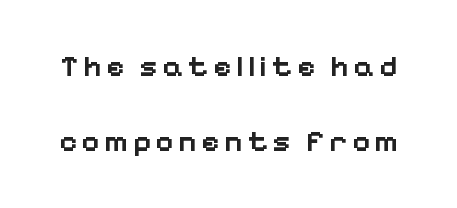
The image shows 31 px semibold sans-serif type, upright; set loose line spacing (2.43x), not underlined; low stroke contrast and a medium x-height.
